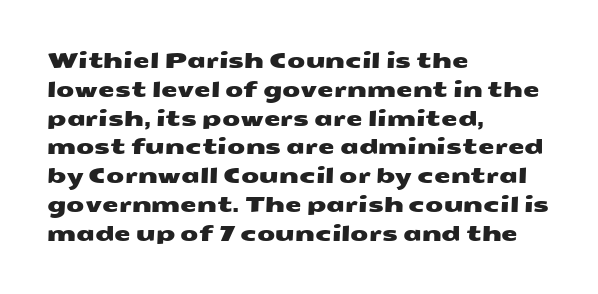
{"underline": "no", "align": "left", "line_spacing": "normal", "line_spacing_ratio": 1.37, "letter_spacing": "normal", "letter_spacing_em": 0.0, "glyph_px": 21}
